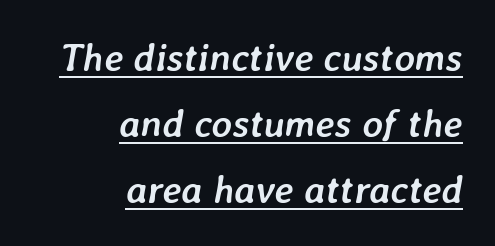
{"italic": "yes", "lean": "right", "slant_degrees": 7, "bold": "yes", "weight": "semibold", "width": "normal", "stroke_contrast": "low", "x_height": "medium", "monospaced": "no", "underline": "yes", "align": "right", "line_spacing": "normal", "line_spacing_ratio": 1.69, "letter_spacing": "normal", "letter_spacing_em": 0.0, "glyph_px": 39}
